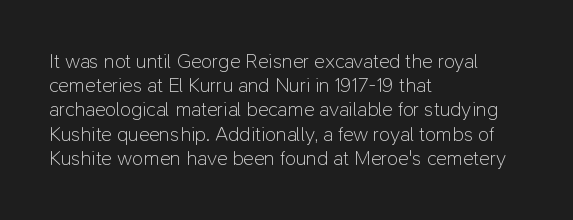
{"italic": "no", "bold": "no", "underline": "no", "align": "left", "line_spacing_ratio": 1.21, "letter_spacing": "normal", "letter_spacing_em": 0.0, "glyph_px": 20}
